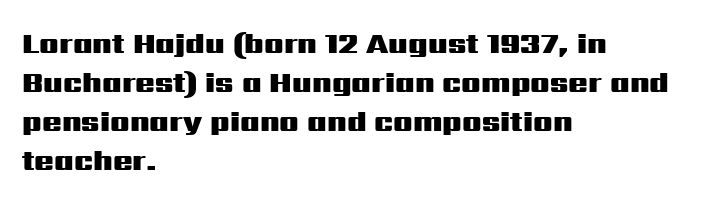
If you drew a ruler down the left edge, every line would touch it. Here the designer chose a conventional face with non-uniform glyph widths. The typesetting leans heavy: a genuine bold. Serif or sans? Sans — the stroke terminals are bare. Letters rest on an invisible, unmarked baseline.
